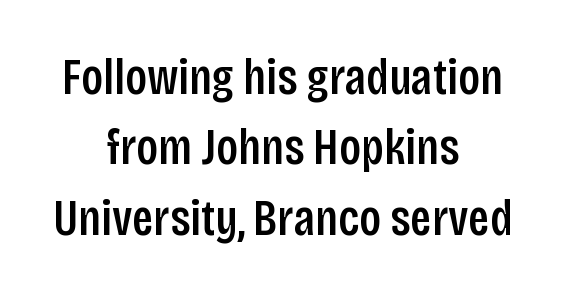
The image shows 51 px condensed sans-serif type, upright; set centered, normal line spacing (1.38x), normal letter spacing, not underlined; low stroke contrast and a large x-height.
